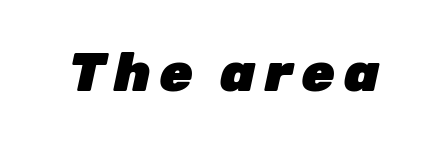
{"italic": "yes", "lean": "right", "slant_degrees": 12, "bold": "yes", "weight": "heavy", "width": "normal", "stroke_contrast": "low", "x_height": "medium", "monospaced": "no", "underline": "no", "glyph_px": 54}
